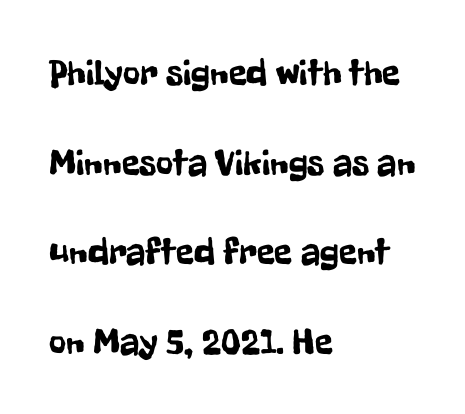
The image shows 37 px condensed sans-serif type, upright; set left-aligned, loose line spacing (2.42x), normal letter spacing, not underlined; low stroke contrast and a medium x-height.
